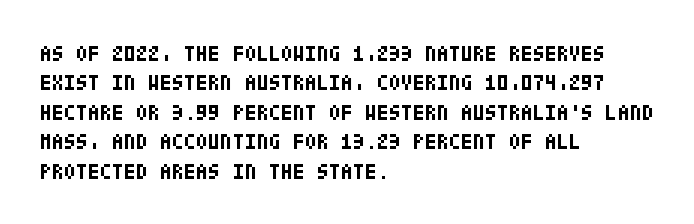
The vertical gap from one line to the next is medium. The rendering uses a bold face; every stroke is thick and dark. When letters stand straight like this, we call the style roman or upright. A typesetter would call this zero additional tracking.
